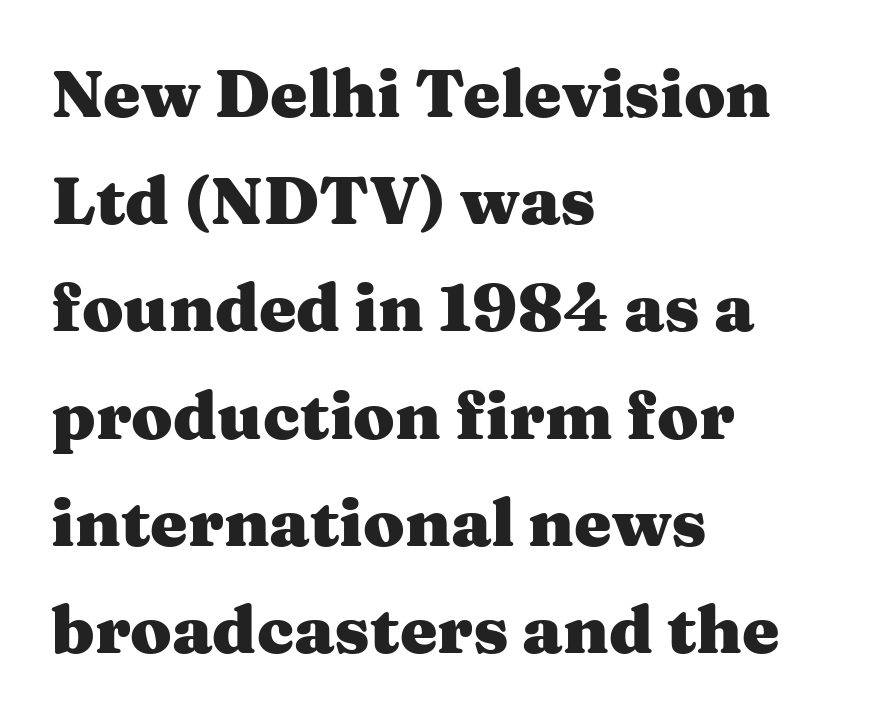
{"serif": "yes", "italic": "no", "bold": "yes", "weight": "heavy", "width": "wide", "stroke_contrast": "medium", "x_height": "medium", "monospaced": "no", "underline": "no", "align": "left", "line_spacing": "normal", "line_spacing_ratio": 1.6, "letter_spacing": "normal", "letter_spacing_em": 0.0, "glyph_px": 67}
